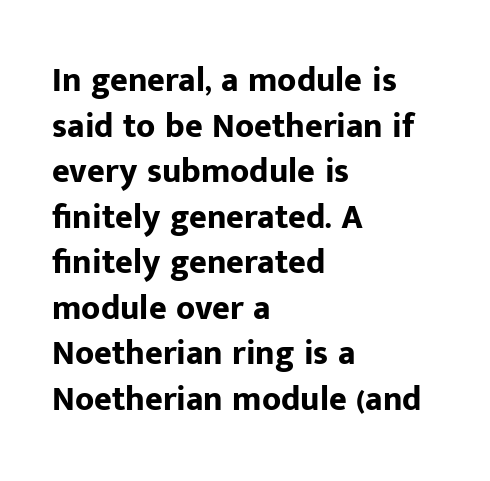
Q: Is the text bold? A: Yes.
Q: Is the text italic (slanted)? A: No, it is upright.
Q: Is the typeface a serif or a sans-serif typeface? A: Sans-serif.
Q: Is the text underlined? A: No.
Q: How is the paragraph aligned? A: Left-aligned.
Q: Is the spacing between letters normal or unusually wide? A: Normal.
Q: Is the spacing between lines tight, normal or loose? A: Normal.
Q: Width (condensed, normal, or wide)? A: Normal.
Q: Stroke contrast? A: Low.
Q: x-height? A: Medium.
Q: Monospaced? A: No.
